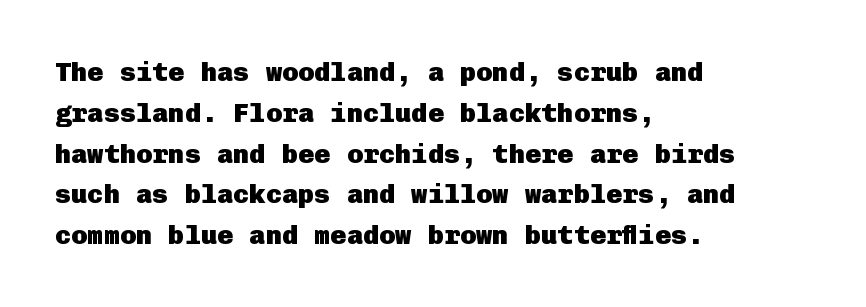
This is the regular roman posture of the typeface. Regarding leading, the lines here are spaced in the standard way. Heft: maximum for text — a bold. The specimen omits any rule beneath the text block's lines.
